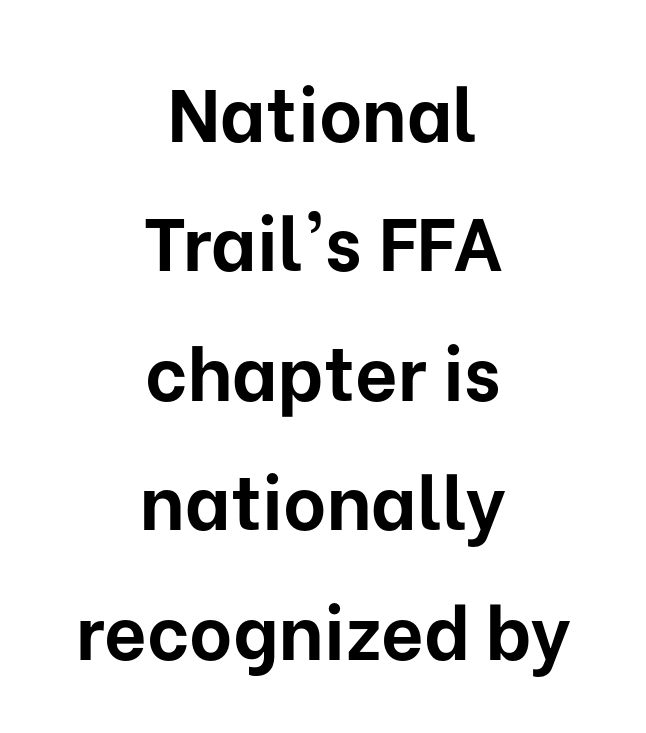
Q: Is the text bold? A: Yes.
Q: Is the text italic (slanted)? A: No, it is upright.
Q: Is the typeface a serif or a sans-serif typeface? A: Sans-serif.
Q: Is the text underlined? A: No.
Q: How is the paragraph aligned? A: Centered.
Q: Is the spacing between letters normal or unusually wide? A: Normal.
Q: Width (condensed, normal, or wide)? A: Normal.
Q: Stroke contrast? A: Low.
Q: x-height? A: Medium.
Q: Monospaced? A: No.
